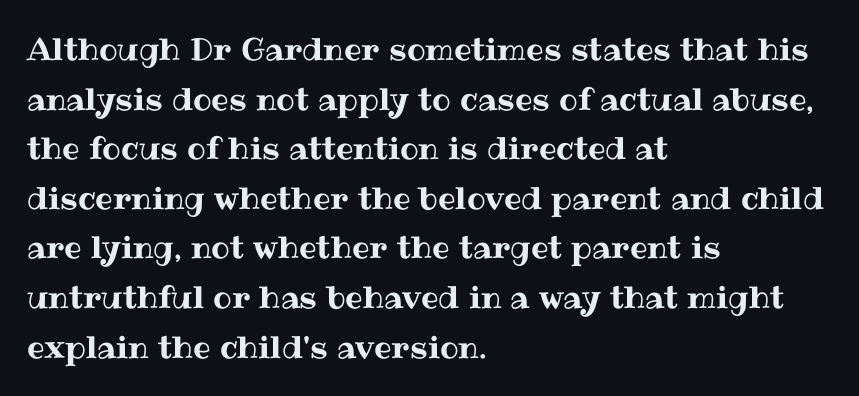
Rule under the text: the space is simply empty. The rendering uses natural spacing where letterforms have individual widths. The rag falls on the right side of this text block. The face used here is rendered with its standard letterfit. These lines sit exactly where default settings would place them.
